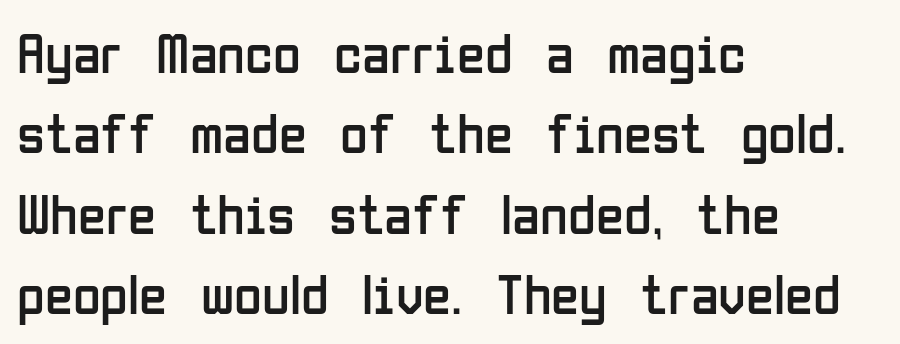
{"serif": "no", "italic": "no", "bold": "no", "weight": "regular", "width": "condensed", "stroke_contrast": "low", "x_height": "medium", "monospaced": "no", "underline": "no", "align": "left", "line_spacing": "normal", "line_spacing_ratio": 1.41, "letter_spacing": "normal", "letter_spacing_em": 0.0, "glyph_px": 57}
